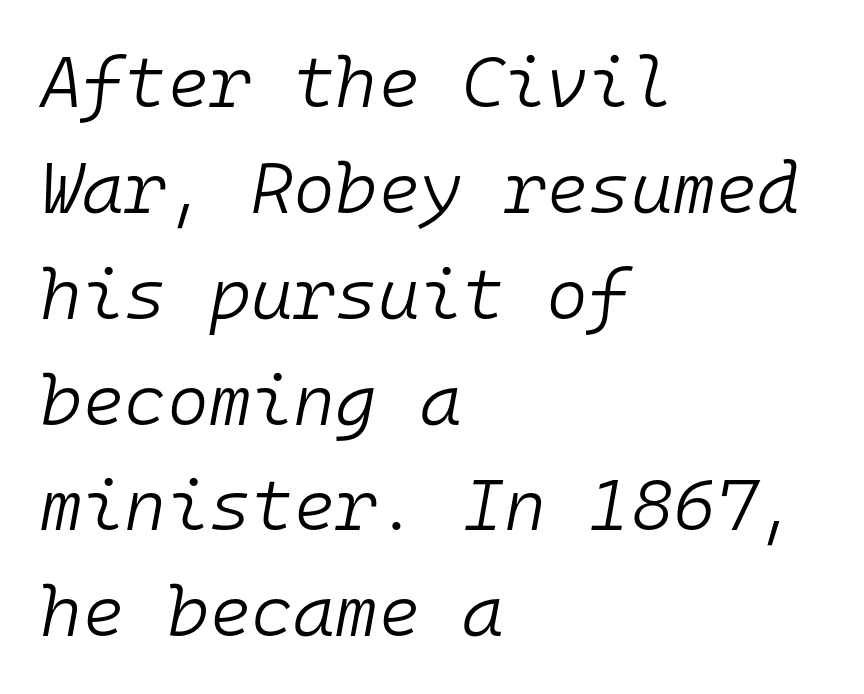
{"italic": "yes", "lean": "right", "slant_degrees": 10, "bold": "no", "weight": "light", "width": "normal", "stroke_contrast": "low", "x_height": "medium", "monospaced": "yes", "underline": "no", "align": "left", "line_spacing": "normal", "line_spacing_ratio": 1.47, "letter_spacing": "normal", "letter_spacing_em": 0.0, "glyph_px": 72}
